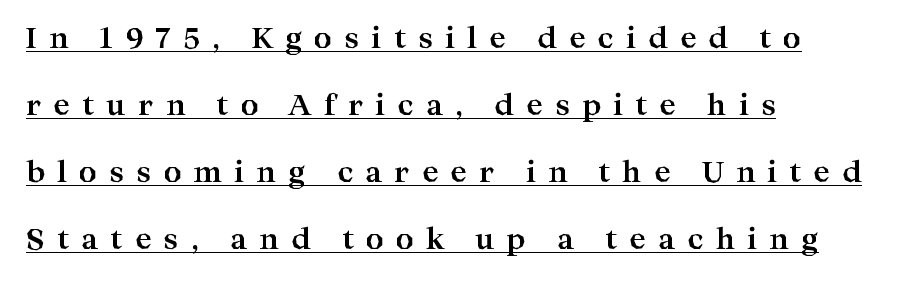
{"serif": "yes", "italic": "no", "bold": "yes", "weight": "bold", "width": "wide", "stroke_contrast": "high", "x_height": "medium", "monospaced": "no", "underline": "yes", "align": "left", "line_spacing": "loose", "line_spacing_ratio": 2.39, "letter_spacing": "wide", "letter_spacing_em": 0.43, "glyph_px": 28}
